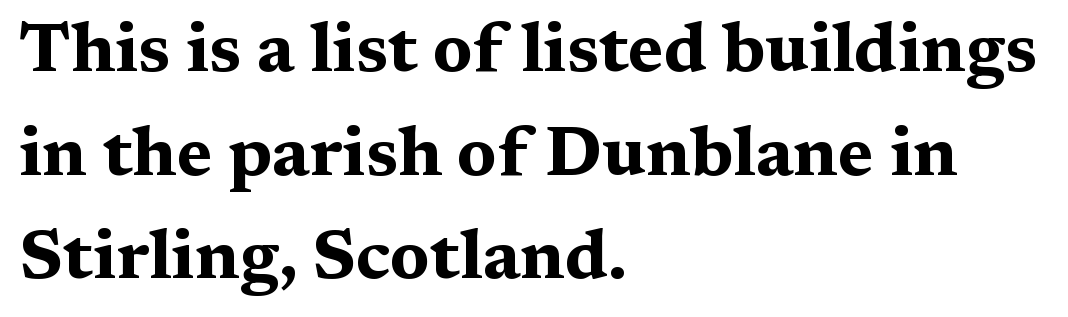
This rendering uses left alignment, leaving the right contour irregular. I'd describe the lettering as bold — thick and assertive. This sample uses plain, unmodified letter spacing. The letters advance in unequal steps, a hallmark of proportional type.
